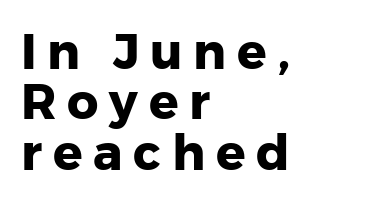
Check under the words: just untouched page. Caption: expanded tracking, letters set apart. The paragraph shown leans on its left margin. Interline gaps are noticeably narrow in this sample.
